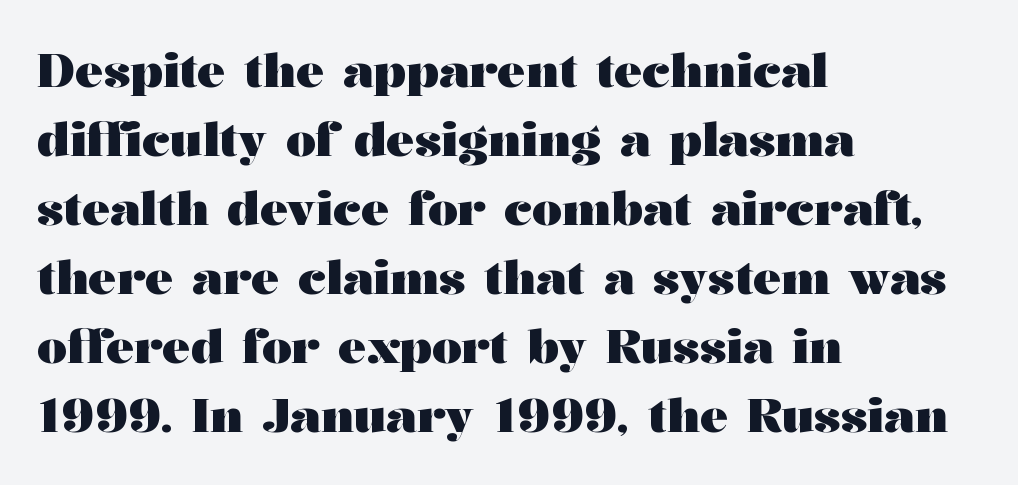
{"serif": "yes", "italic": "no", "bold": "yes", "weight": "heavy", "width": "wide", "stroke_contrast": "medium", "x_height": "medium", "monospaced": "no", "underline": "no", "align": "left", "line_spacing": "normal", "line_spacing_ratio": 1.47, "letter_spacing": "normal", "letter_spacing_em": 0.0, "glyph_px": 47}
